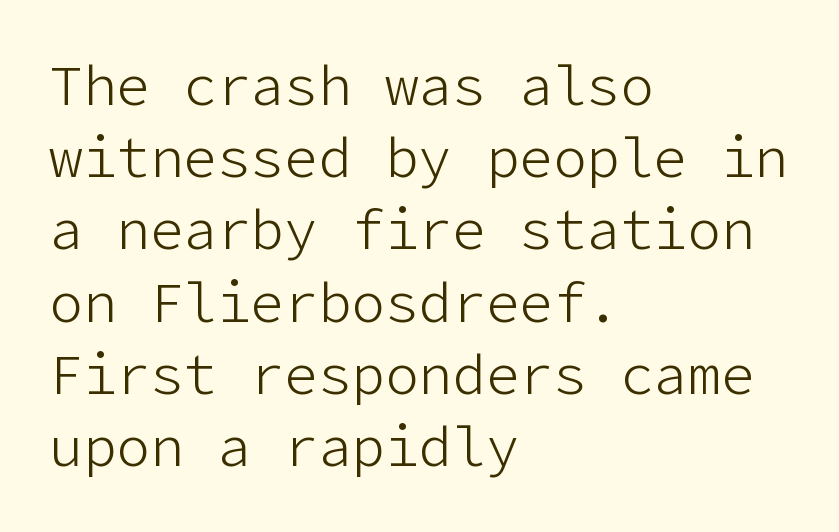
The image shows 56 px light sans-serif type, upright; set left-aligned, normal line spacing (1.29x), normal letter spacing, not underlined; low stroke contrast and a medium x-height.
